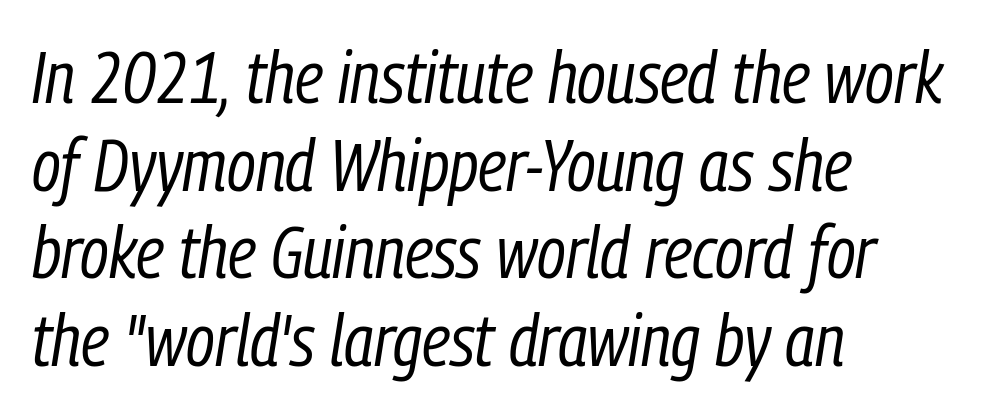
Casual observation: everything's shoved over to the left. Has an underline been added? It has not. The letters advance in unequal steps, a hallmark of proportional type. Inter-character spacing is left at the font's built-in metrics. If you drew a line through each stem, it would be angled. The cut favours lightness, reaching ordinary text weight at its darkest.
